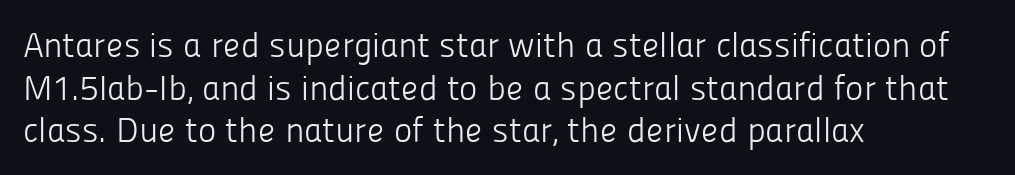
The image shows 35 px light sans-serif type, upright; set left-aligned, line spacing 1.22x, normal letter spacing, not underlined; low stroke contrast and a medium x-height.
